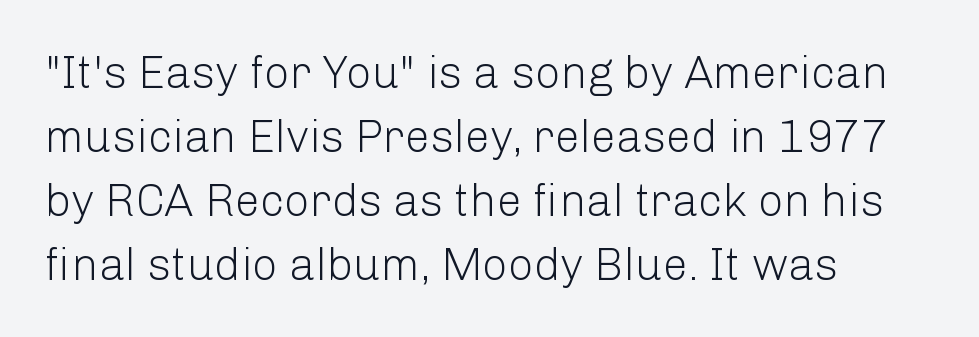
Nope, not italic — everything's standing straight. The designer left line spacing at the default. Glance below the letters and you will spot only blank space. Does extra space separate the letters? No, they use regular spacing.
